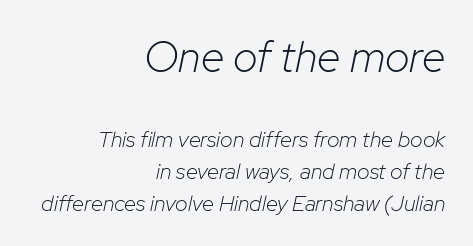
The image shows 43 px light type, italic (leaning right); set right-aligned, normal line spacing (1.44x), normal letter spacing, not underlined; the first (top) block is 1.95x larger; low stroke contrast and a medium x-height.
